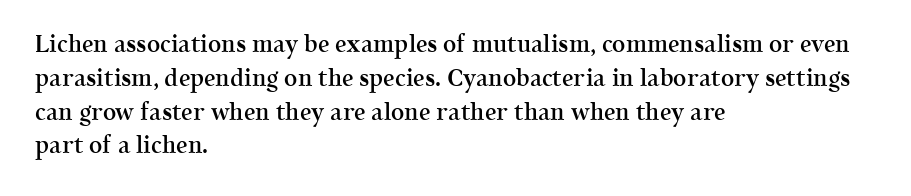
Upright lettering throughout. Reading down the block, your eye returns to a fixed left position each line. Strokes here are thickened, but only to semibold level. Evenly set lines give the paragraph a standard silhouette. Standard letterfit; no display-style spreading of the glyphs. Clear beneath every line of the passage.
